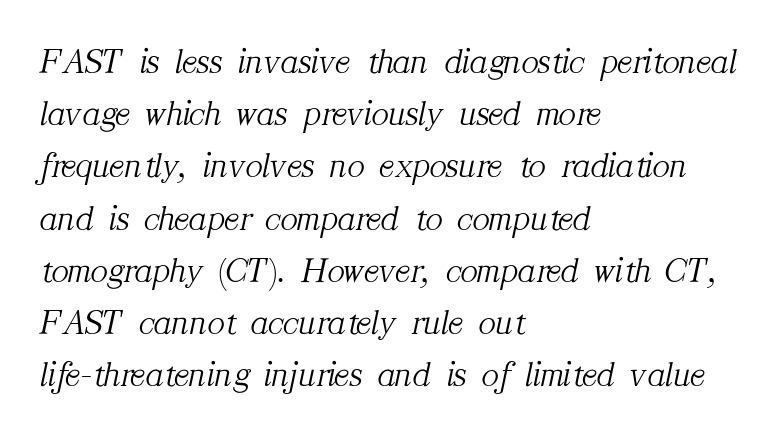
{"serif": "yes", "italic": "yes", "lean": "right", "slant_degrees": 12, "bold": "no", "weight": "light", "width": "normal", "stroke_contrast": "medium", "x_height": "medium", "monospaced": "no", "underline": "no", "align": "left", "line_spacing": "normal", "line_spacing_ratio": 1.45, "letter_spacing": "normal", "letter_spacing_em": 0.0, "glyph_px": 36}
